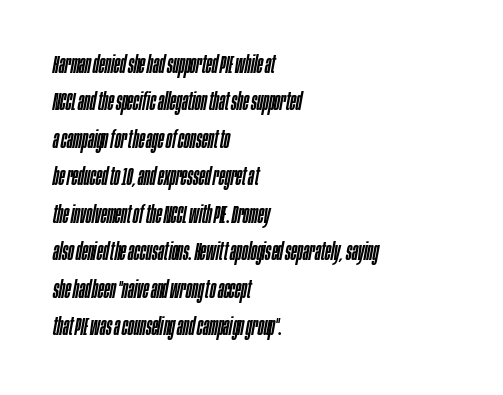
{"italic": "yes", "lean": "right", "slant_degrees": 10, "underline": "no", "align": "left", "line_spacing": "normal", "line_spacing_ratio": 1.5, "letter_spacing": "normal", "letter_spacing_em": 0.0, "glyph_px": 25}
